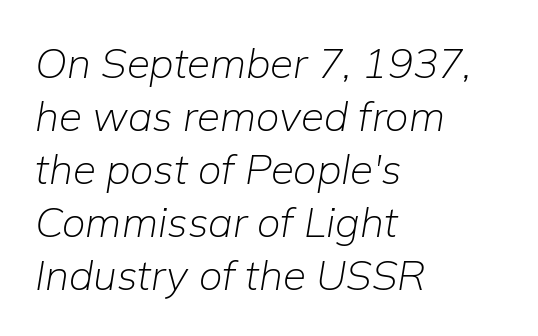
Q: Is the text bold? A: No.
Q: Is the text italic (slanted)? A: Yes, it leans right by about 9 degrees.
Q: Is the text underlined? A: No.
Q: How is the paragraph aligned? A: Left-aligned.
Q: Is the spacing between letters normal or unusually wide? A: Normal.
Q: Is the spacing between lines tight, normal or loose? A: Normal.
Q: Width (condensed, normal, or wide)? A: Normal.
Q: Stroke contrast? A: Low.
Q: x-height? A: Medium.
Q: Monospaced? A: No.
